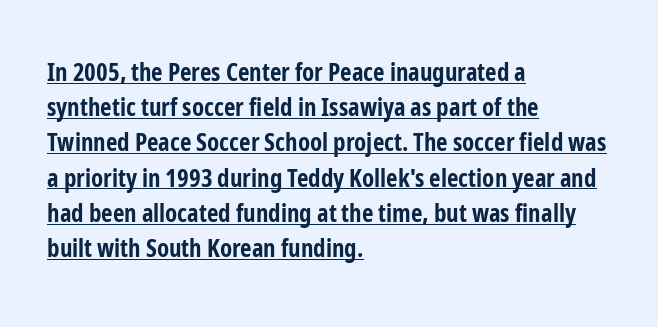
The image shows 25 px bold type, upright; set left-aligned, normal line spacing (1.41x), normal letter spacing, underlined.
